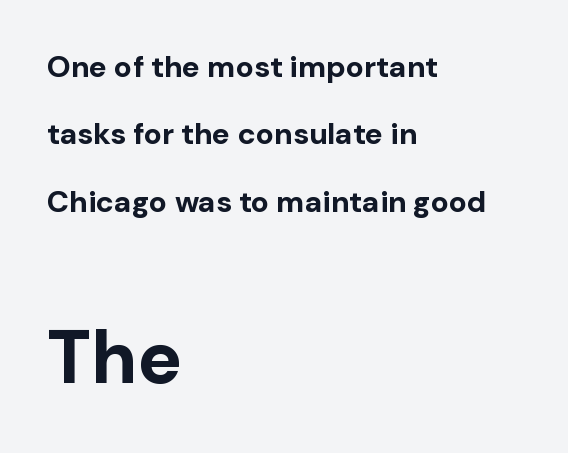
The image shows 74 px bold sans-serif type, upright; set left-aligned, loose line spacing (2.25x), normal letter spacing, not underlined; the second (bottom) block is 2.47x larger; low stroke contrast and a medium x-height.
